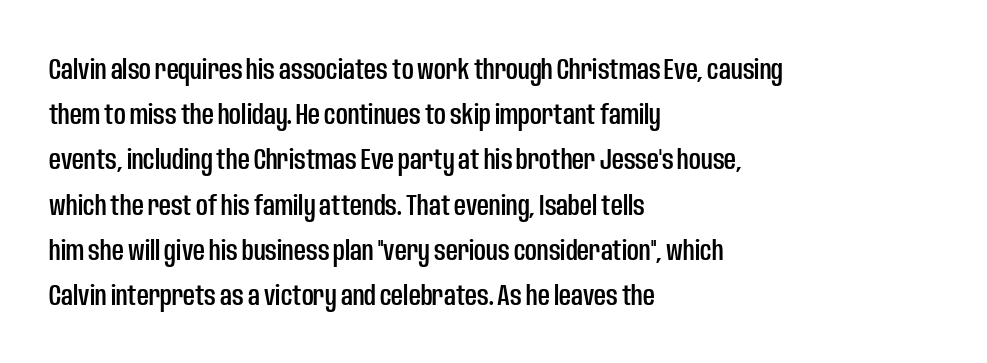
Q: Is the text italic (slanted)? A: No, it is upright.
Q: Is the typeface a serif or a sans-serif typeface? A: Sans-serif.
Q: Is the text underlined? A: No.
Q: How is the paragraph aligned? A: Left-aligned.
Q: Is the spacing between letters normal or unusually wide? A: Normal.
Q: Is the spacing between lines tight, normal or loose? A: Normal.
Q: Width (condensed, normal, or wide)? A: Condensed.
Q: Stroke contrast? A: Low.
Q: x-height? A: Large.
Q: Monospaced? A: No.
